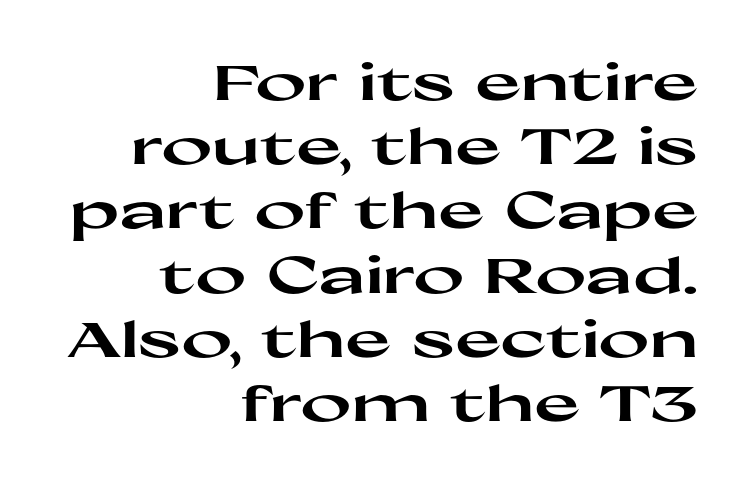
The image shows 49 px heavy, wide sans-serif type, upright; set right-aligned, normal line spacing (1.31x), normal letter spacing, not underlined; high stroke contrast and a medium x-height.
